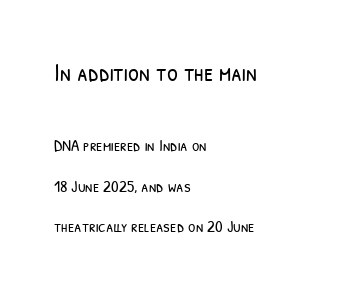
Here the first block reads like a headline and the second like body copy. Compared with typical body copy, the letter spacing here is the same. A bare baseline throughout the passage. The lines in this sample share a left origin and differ only in where they stop.
